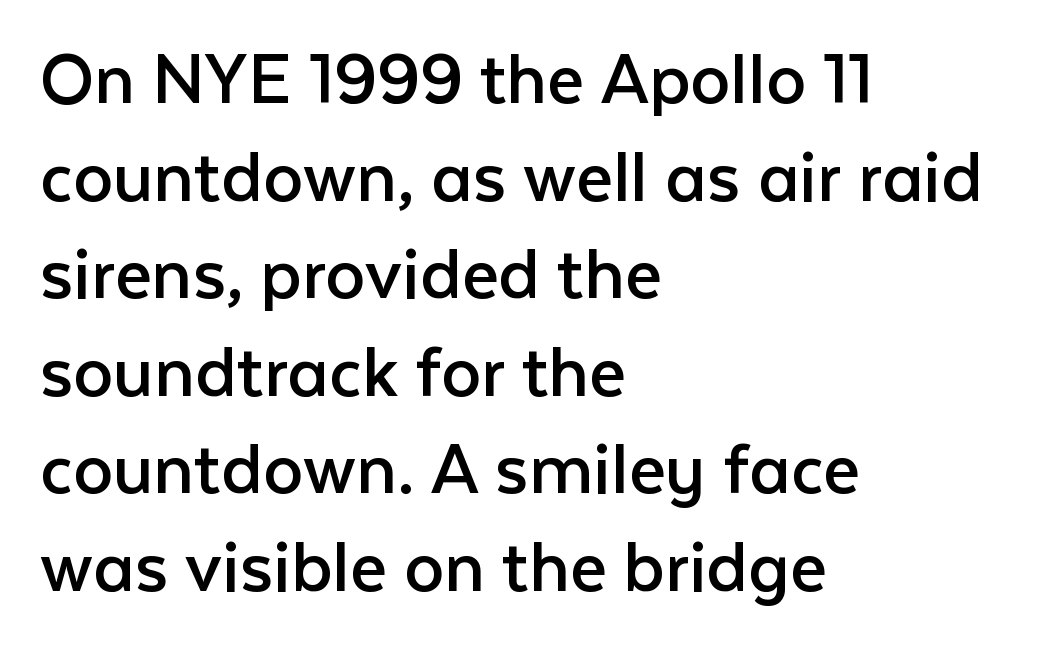
The image shows 80 px regular-weight sans-serif type, upright; set left-aligned, line spacing 1.22x, normal letter spacing, not underlined; low stroke contrast and a medium x-height.
